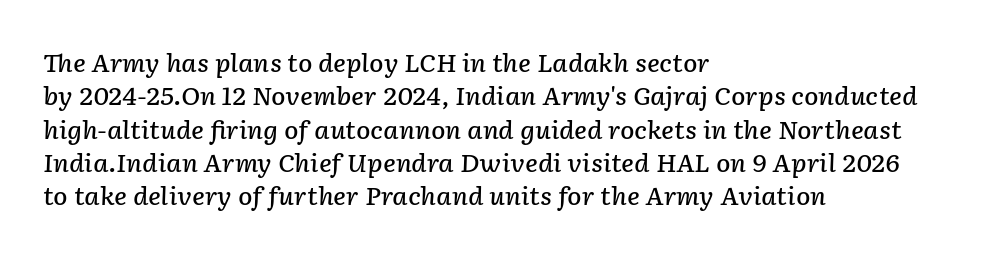
The image shows 24 px text type, italic (leaning right); set left-aligned, normal line spacing (1.39x), normal letter spacing, not underlined.
